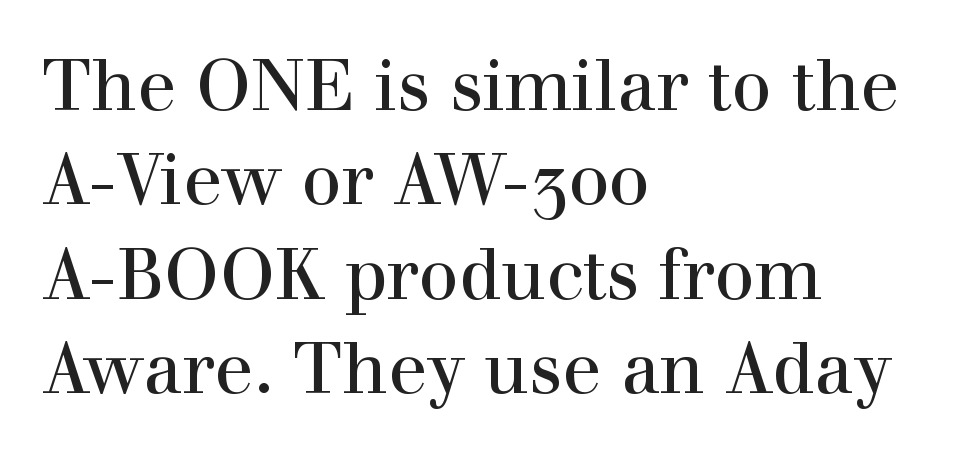
Q: Is the text italic (slanted)? A: No, it is upright.
Q: Is the typeface a serif or a sans-serif typeface? A: Serif.
Q: Is the text underlined? A: No.
Q: How is the paragraph aligned? A: Left-aligned.
Q: Is the spacing between letters normal or unusually wide? A: Normal.
Q: Is the spacing between lines tight, normal or loose? A: Normal.
Q: Width (condensed, normal, or wide)? A: Normal.
Q: x-height? A: Medium.
Q: Monospaced? A: No.
